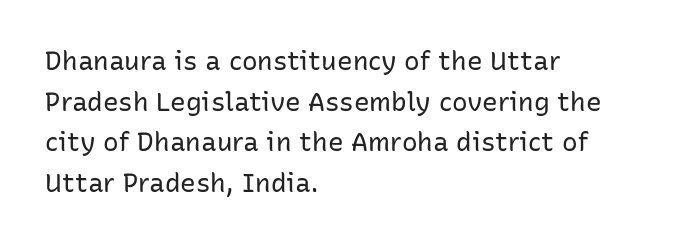
The image shows 26 px text type, upright; set left-aligned, normal line spacing (1.56x), normal letter spacing, not underlined.
